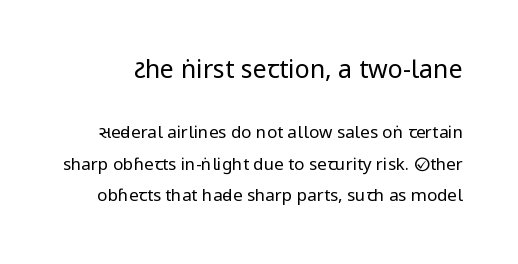
Tracking here is standard; glyphs follow each other at the usual distance. Ordinary non-slanted type is in use. Caption: face not bold, strokes unweighted. Descenders hang freely into open space.
